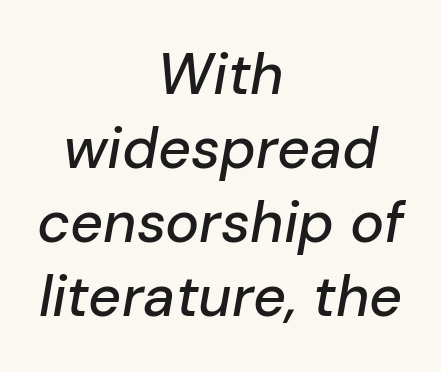
The area under the type is left untouched. The passage shown stacks its lines at a standard gap. The rendering uses natural spacing where letterforms have individual widths. The tracking reads as untouched default to a designer's eye. The whitespace from short lines is split evenly between both sides. These lines were composed using italics.
